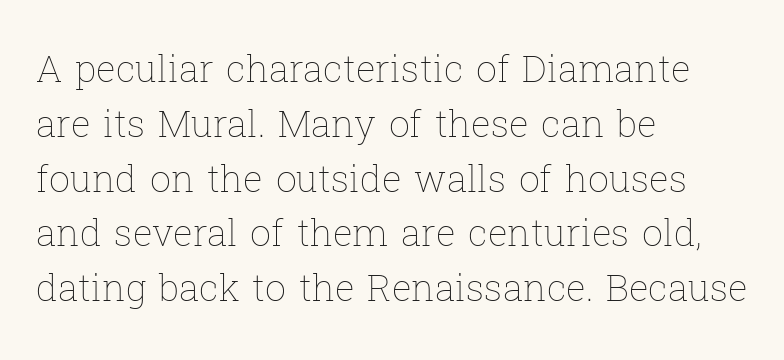
The weight tops out at a normal text grade. These lines keep a tight, regular rhythm from letter to letter. Varying glyph widths throughout — classic text-font behaviour. Line spacing here is normal. Does the copy run flush right? No — it runs flush left.
